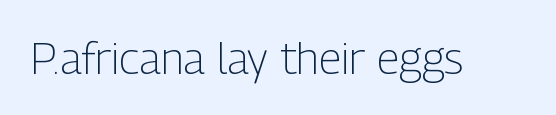
Q: Is the text bold? A: No.
Q: Is the text italic (slanted)? A: No, it is upright.
Q: Is the typeface a serif or a sans-serif typeface? A: Sans-serif.
Q: Is the text underlined? A: No.
Q: Is the spacing between letters normal or unusually wide? A: Normal.
Q: Width (condensed, normal, or wide)? A: Condensed.
Q: Stroke contrast? A: Low.
Q: x-height? A: Medium.
Q: Monospaced? A: No.
